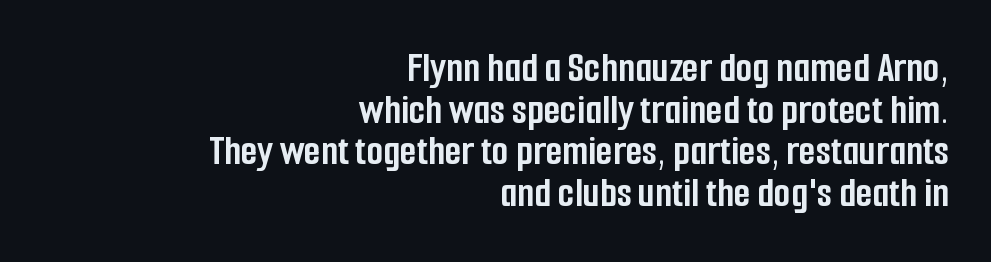
The image shows 43 px semibold, condensed sans-serif type, upright; set right-aligned, tight line spacing (0.97x), normal letter spacing, not underlined; low stroke contrast and a medium x-height.
